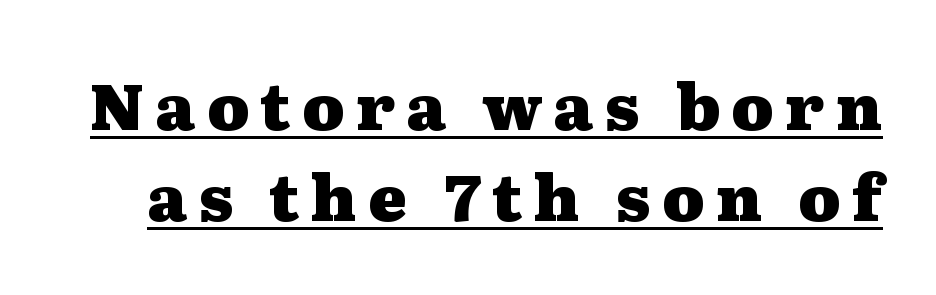
Q: Is the text bold? A: Yes.
Q: Is the text italic (slanted)? A: No, it is upright.
Q: Is the typeface a serif or a sans-serif typeface? A: Serif.
Q: Is the text underlined? A: Yes.
Q: Is the spacing between lines tight, normal or loose? A: Normal.
Q: Width (condensed, normal, or wide)? A: Wide.
Q: Stroke contrast? A: Medium.
Q: x-height? A: Medium.
Q: Monospaced? A: No.
